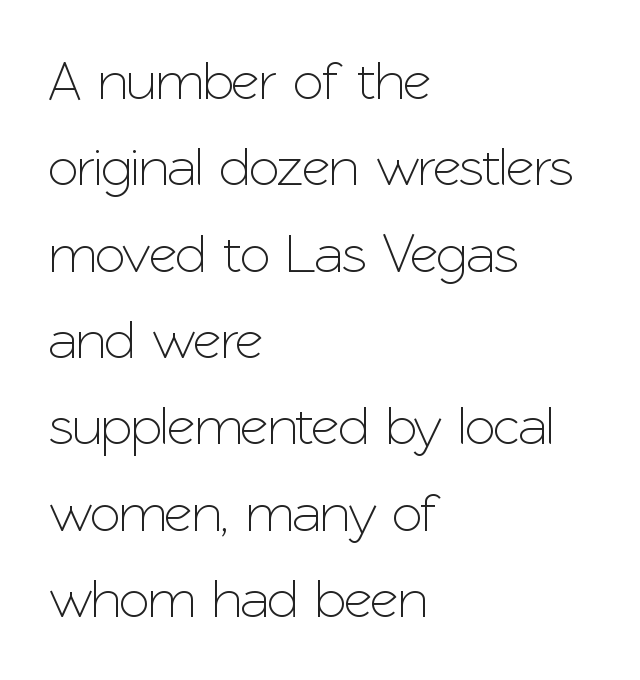
Q: Is the text italic (slanted)? A: No, it is upright.
Q: Is the typeface a serif or a sans-serif typeface? A: Sans-serif.
Q: Is the text underlined? A: No.
Q: How is the paragraph aligned? A: Left-aligned.
Q: Is the spacing between letters normal or unusually wide? A: Normal.
Q: Is the spacing between lines tight, normal or loose? A: Normal.
Q: Width (condensed, normal, or wide)? A: Normal.
Q: Stroke contrast? A: Low.
Q: x-height? A: Medium.
Q: Monospaced? A: No.
